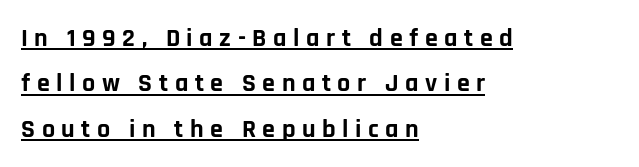
Italic? Not at all — the glyphs are vertical. A rule runs beneath these lines of type. Caption: bold face, heavy strokes. Alignment: flush left. Observe the wide spacing: letters keep a clear distance from each other.
